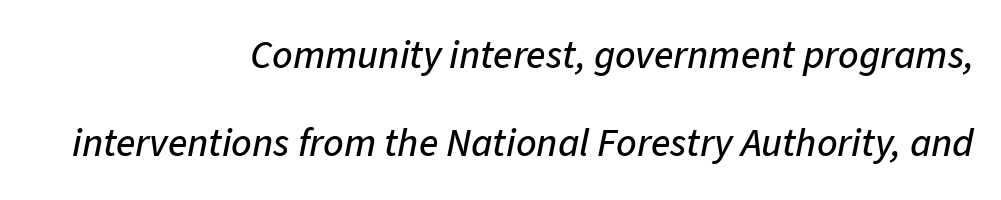
The image shows 40 px text type, italic (leaning right); set right-aligned, loose line spacing (2.21x), normal letter spacing, not underlined; low stroke contrast and a medium x-height.
